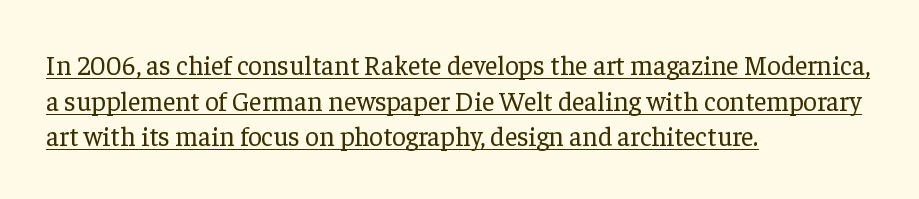
{"italic": "no", "bold": "no", "underline": "yes", "align": "left", "line_spacing": "normal", "line_spacing_ratio": 1.32, "letter_spacing": "normal", "letter_spacing_em": 0.0, "glyph_px": 27}
